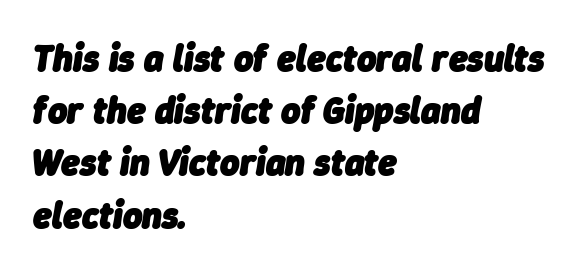
{"italic": "yes", "lean": "right", "slant_degrees": 9, "bold": "yes", "weight": "heavy", "width": "normal", "stroke_contrast": "low", "x_height": "medium", "monospaced": "no", "underline": "no", "align": "left", "line_spacing": "normal", "line_spacing_ratio": 1.41, "letter_spacing": "normal", "letter_spacing_em": 0.0, "glyph_px": 37}
